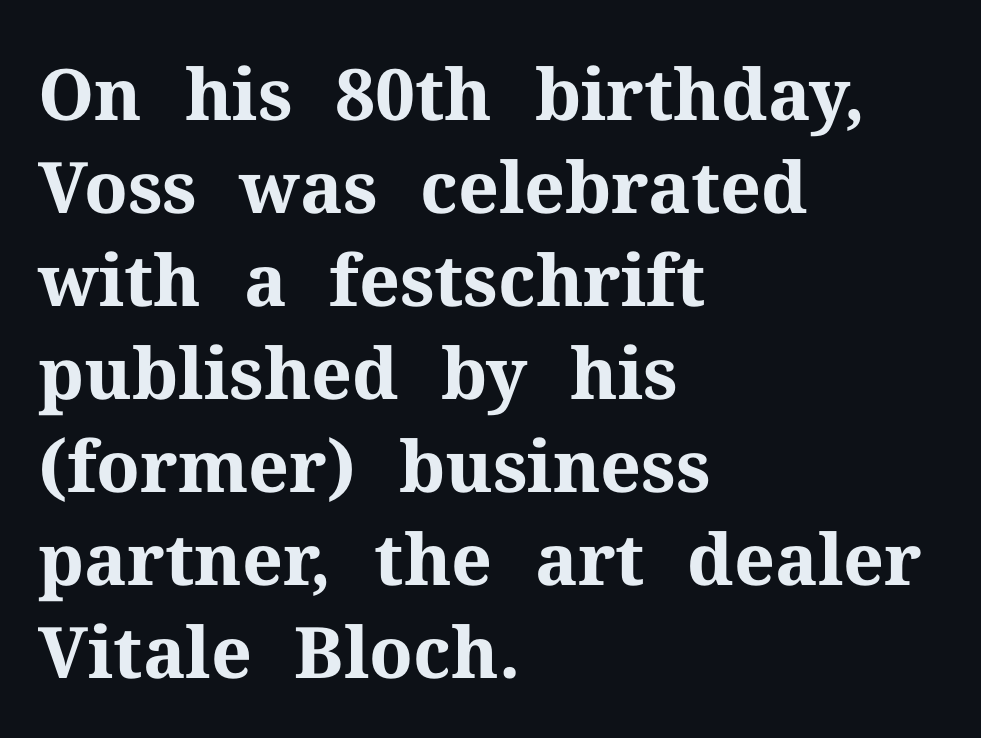
The typography opts for an upright posture over an oblique one. Reading down the block, your eye returns to a fixed left position each line. Glance below the letters and you will spot only blank space. Do the characters align in a grid? No, the font is proportional. Vertically, the passage feels balanced, rows spaced as you'd expect. Heft: maximum for text — a bold.
